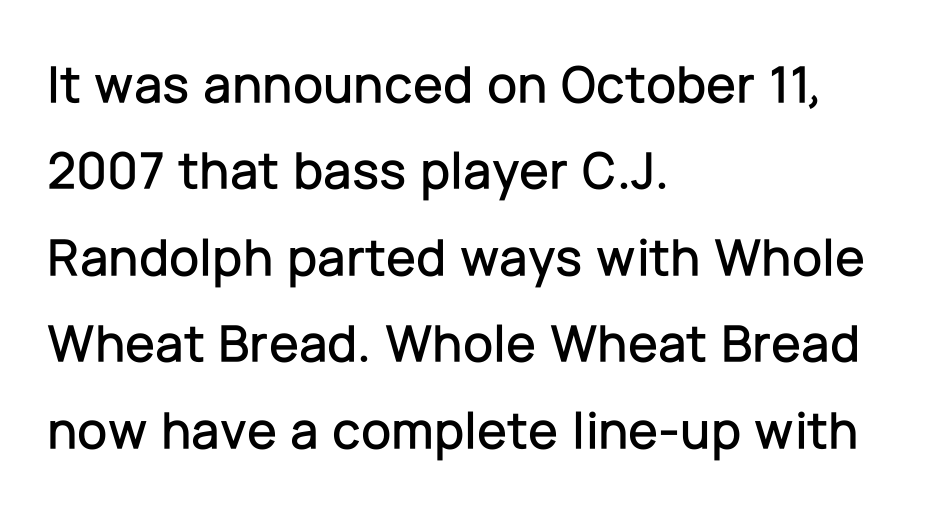
Q: Is the text italic (slanted)? A: No, it is upright.
Q: Is the typeface a serif or a sans-serif typeface? A: Sans-serif.
Q: Is the text underlined? A: No.
Q: How is the paragraph aligned? A: Left-aligned.
Q: Is the spacing between letters normal or unusually wide? A: Normal.
Q: Is the spacing between lines tight, normal or loose? A: Normal.
Q: Width (condensed, normal, or wide)? A: Normal.
Q: Stroke contrast? A: Low.
Q: x-height? A: Medium.
Q: Monospaced? A: No.
